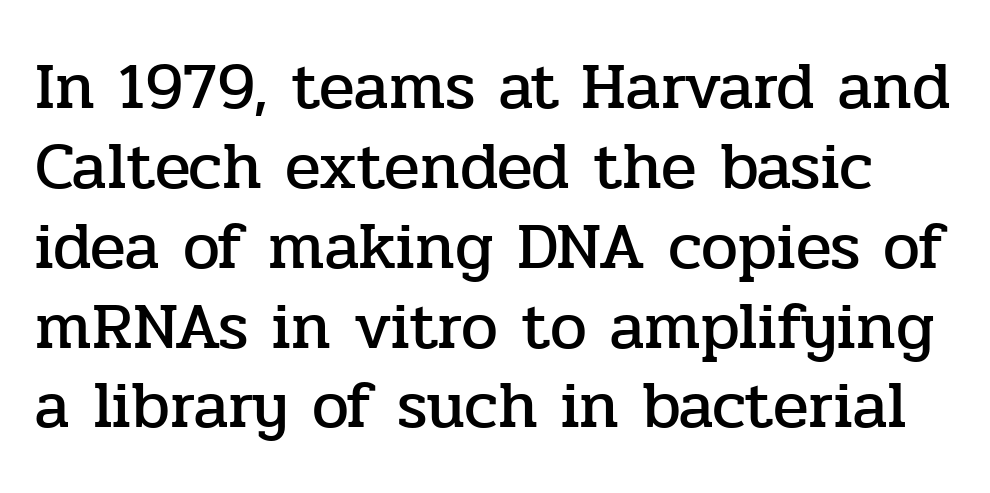
Q: Is the text italic (slanted)? A: No, it is upright.
Q: Is the typeface a serif or a sans-serif typeface? A: Serif.
Q: Is the text underlined? A: No.
Q: Is the spacing between letters normal or unusually wide? A: Normal.
Q: Width (condensed, normal, or wide)? A: Normal.
Q: Stroke contrast? A: Low.
Q: x-height? A: Medium.
Q: Monospaced? A: No.
